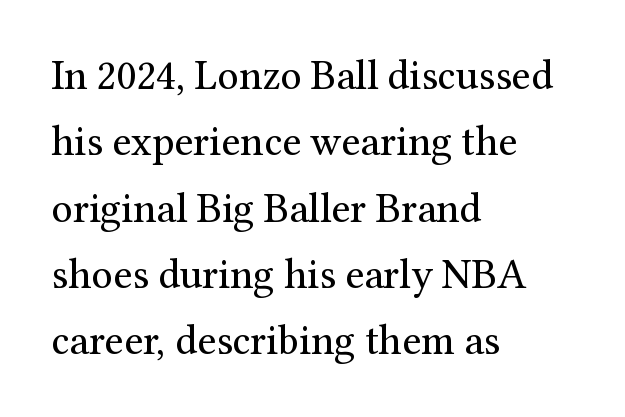
Q: Is the text bold? A: No.
Q: Is the text italic (slanted)? A: No, it is upright.
Q: Is the typeface a serif or a sans-serif typeface? A: Serif.
Q: Is the text underlined? A: No.
Q: How is the paragraph aligned? A: Left-aligned.
Q: Is the spacing between letters normal or unusually wide? A: Normal.
Q: Is the spacing between lines tight, normal or loose? A: Normal.
Q: Width (condensed, normal, or wide)? A: Normal.
Q: Stroke contrast? A: Medium.
Q: x-height? A: Medium.
Q: Monospaced? A: No.
